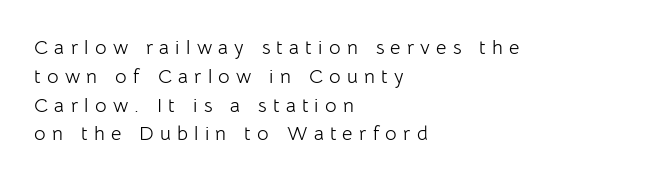
Letters rest on an invisible, unmarked baseline. The horizontal fit of the characters is loose and conspicuously gappy. The block of text has a typical density, with ordinary space between rows. Posture: vertical. Weight: regular or lighter. Line starts are locked; line ends wander.
